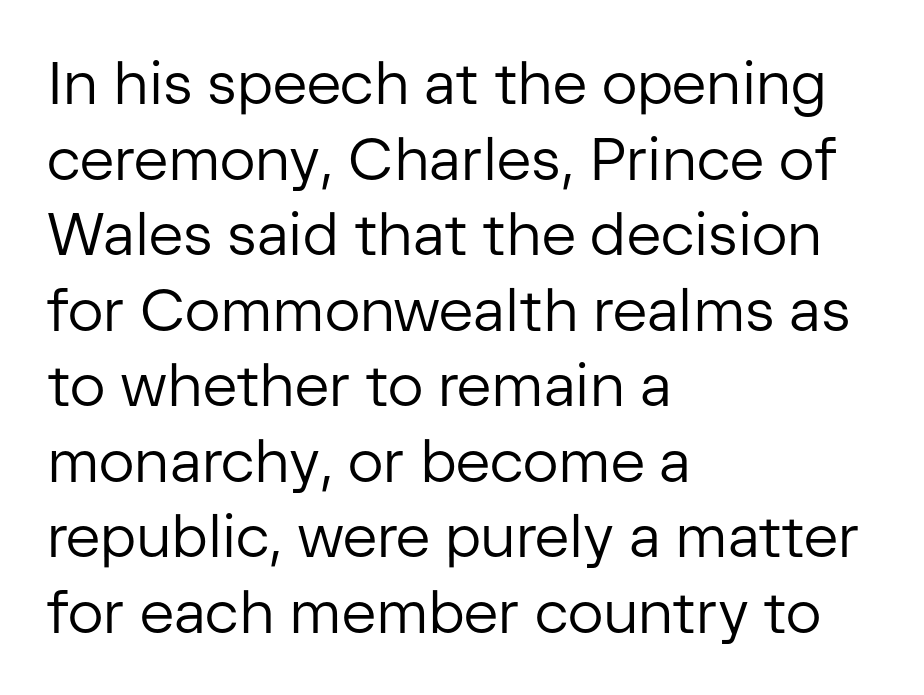
One-word summary of the alignment: left. Clear beneath every line of the passage. The passage shown has conventional tracking throughout. The font sits on the lighter half of the weight spectrum, regular included.
